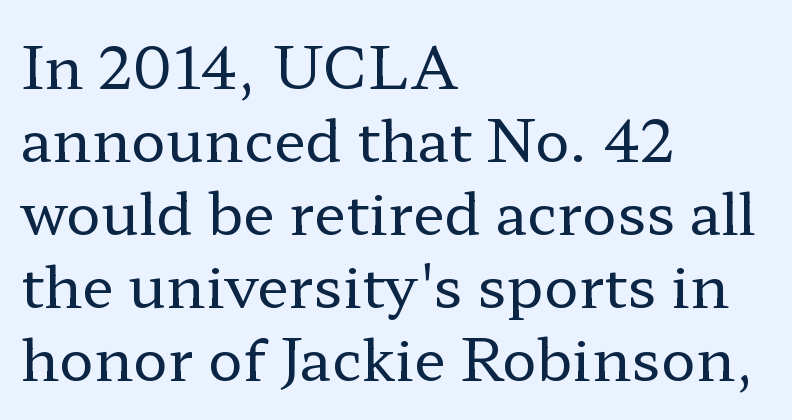
Q: Is the text bold? A: No.
Q: Is the text italic (slanted)? A: No, it is upright.
Q: Is the typeface a serif or a sans-serif typeface? A: Serif.
Q: Is the text underlined? A: No.
Q: How is the paragraph aligned? A: Left-aligned.
Q: Is the spacing between letters normal or unusually wide? A: Normal.
Q: Is the spacing between lines tight, normal or loose? A: Normal.
Q: Width (condensed, normal, or wide)? A: Wide.
Q: Stroke contrast? A: Low.
Q: x-height? A: Medium.
Q: Monospaced? A: No.
